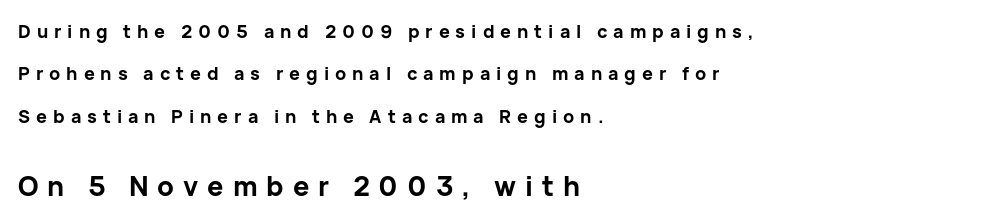
{"italic": "no", "bold": "yes", "underline": "no", "align": "left", "line_spacing": "loose", "line_spacing_ratio": 2.36, "letter_spacing": "wide", "letter_spacing_em": 0.33, "larger_block": "second", "size_ratio": 1.5, "glyph_px": 27}
